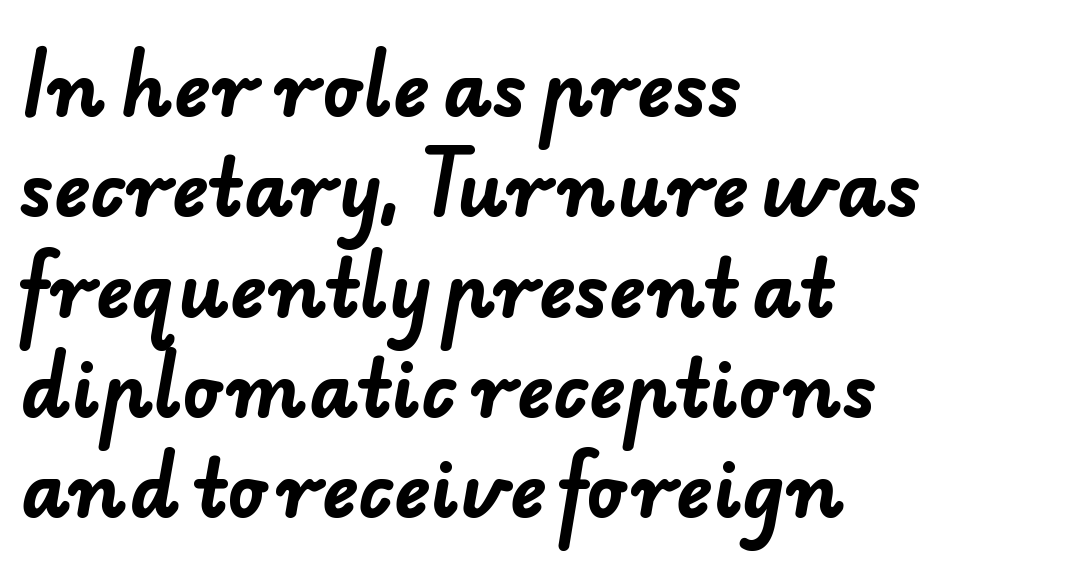
The image shows 76 px bold sans-serif type; set left-aligned, normal line spacing (1.32x), normal letter spacing, not underlined; low stroke contrast and a small x-height.
